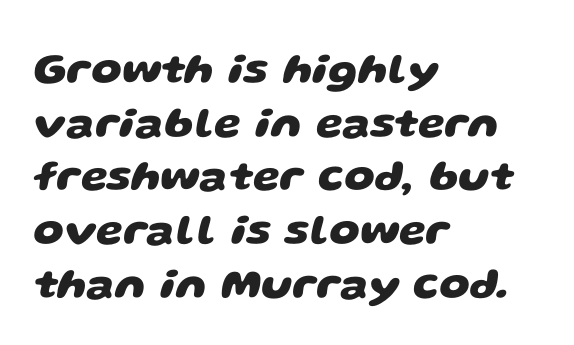
The image shows 43 px heavy, wide sans-serif type; set left-aligned, normal line spacing (1.25x), normal letter spacing, not underlined; low stroke contrast and a large x-height.
